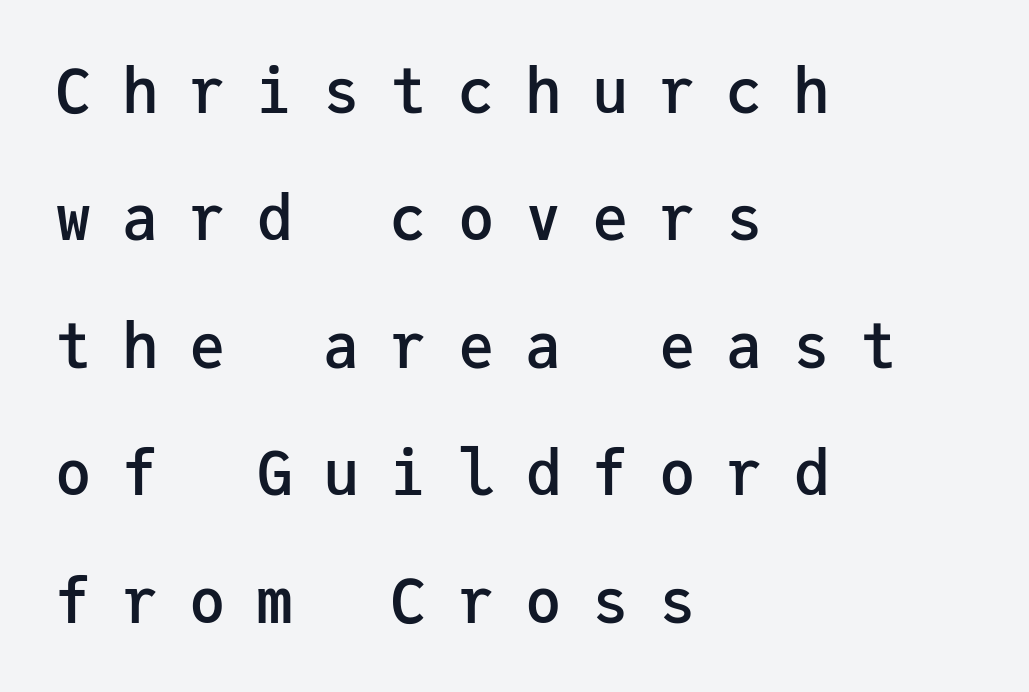
The image shows 61 px semibold sans-serif type, upright, monospaced; set left-aligned, loose line spacing (2.09x), unusually wide letter spacing (+0.5 em), not underlined; low stroke contrast and a medium x-height.
